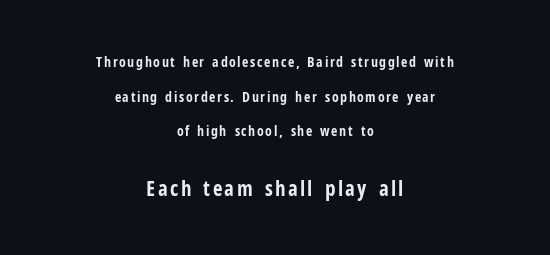
Q: Is the text bold? A: Yes.
Q: Is the text italic (slanted)? A: No, it is upright.
Q: Is the text underlined? A: No.
Q: How is the paragraph aligned? A: Centered.
Q: Is the spacing between lines tight, normal or loose? A: Loose.
Q: Which block of text is set in a larger size, the first (top) or the second (bottom)? A: The second (bottom) one.
